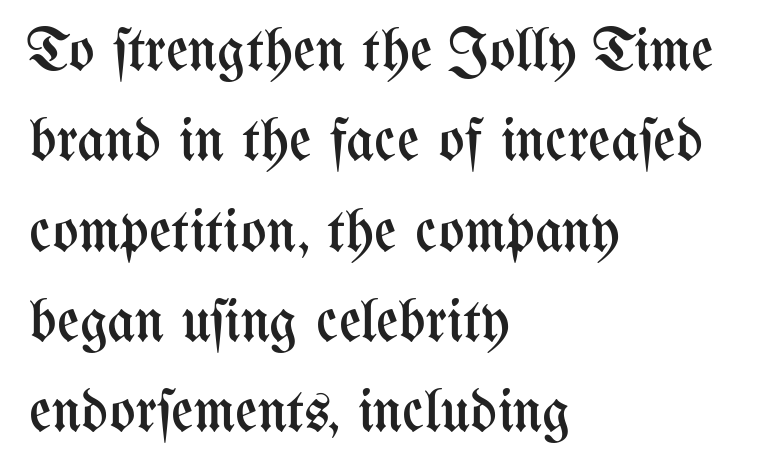
Q: Is the text bold? A: No.
Q: Is the text italic (slanted)? A: No, it is upright.
Q: Is the text underlined? A: No.
Q: How is the paragraph aligned? A: Left-aligned.
Q: Is the spacing between letters normal or unusually wide? A: Normal.
Q: Is the spacing between lines tight, normal or loose? A: Normal.
Q: Width (condensed, normal, or wide)? A: Condensed.
Q: Stroke contrast? A: Medium.
Q: x-height? A: Medium.
Q: Monospaced? A: No.
